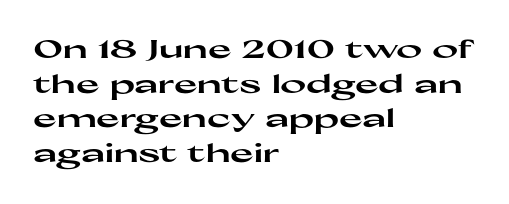
Q: Is the text bold? A: Yes.
Q: Is the text italic (slanted)? A: No, it is upright.
Q: Is the text underlined? A: No.
Q: How is the paragraph aligned? A: Left-aligned.
Q: Is the spacing between letters normal or unusually wide? A: Normal.
Q: Is the spacing between lines tight, normal or loose? A: Normal.
